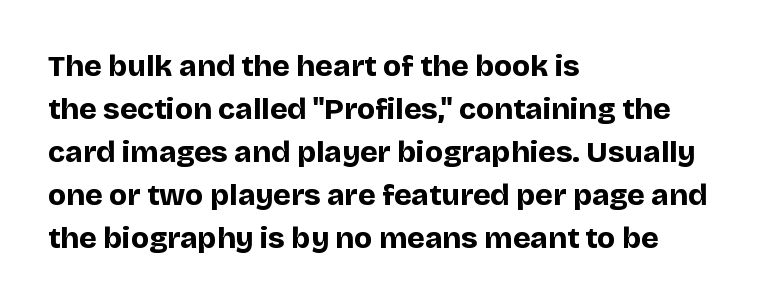
{"serif": "no", "italic": "no", "bold": "yes", "weight": "bold", "width": "normal", "stroke_contrast": "low", "x_height": "large", "monospaced": "no", "underline": "no", "align": "left", "line_spacing": "normal", "line_spacing_ratio": 1.43, "letter_spacing": "normal", "letter_spacing_em": 0.0, "glyph_px": 30}
